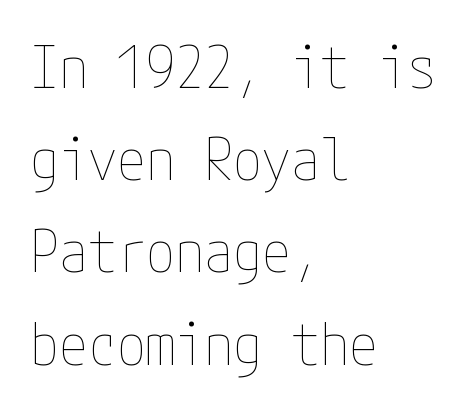
Q: Is the text bold? A: No.
Q: Is the text italic (slanted)? A: No, it is upright.
Q: Is the text underlined? A: No.
Q: How is the paragraph aligned? A: Left-aligned.
Q: Is the spacing between letters normal or unusually wide? A: Normal.
Q: Is the spacing between lines tight, normal or loose? A: Normal.
Q: Width (condensed, normal, or wide)? A: Condensed.
Q: Stroke contrast? A: Low.
Q: x-height? A: Medium.
